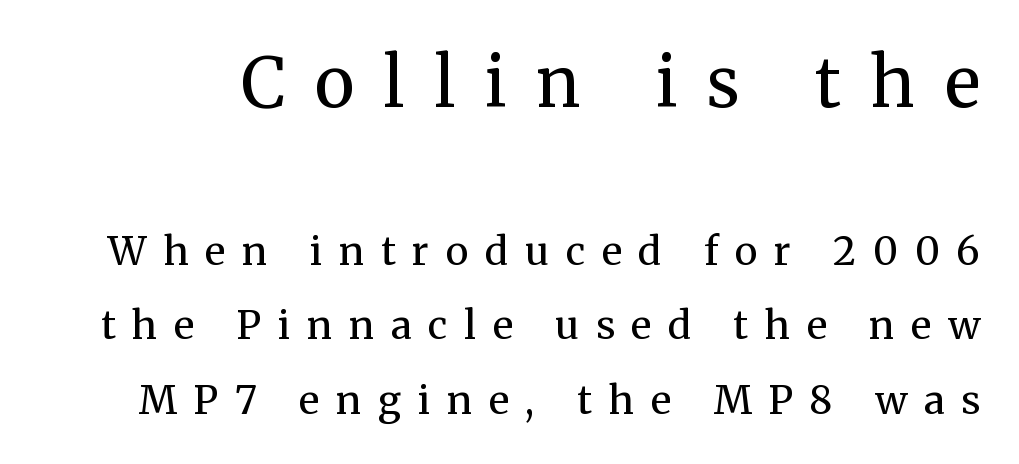
The image shows 69 px regular-weight serif type, upright; set loose line spacing (1.91x), unusually wide letter spacing (+0.43 em), not underlined; the first (top) block is 1.77x larger; medium stroke contrast and a medium x-height.
